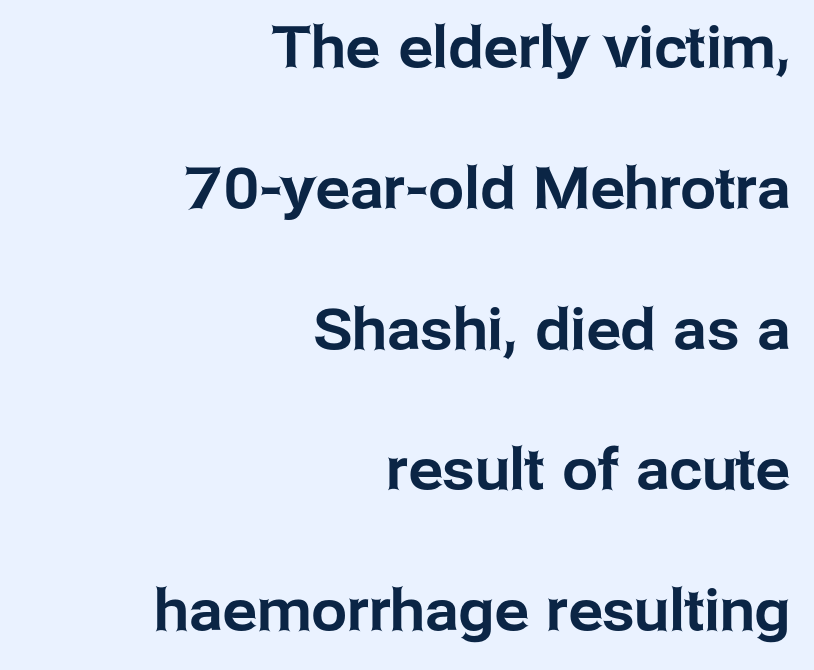
{"serif": "no", "italic": "no", "width": "normal", "stroke_contrast": "low", "x_height": "medium", "monospaced": "no", "underline": "no", "align": "right", "line_spacing": "loose", "line_spacing_ratio": 2.47, "letter_spacing": "normal", "letter_spacing_em": 0.0, "glyph_px": 57}
